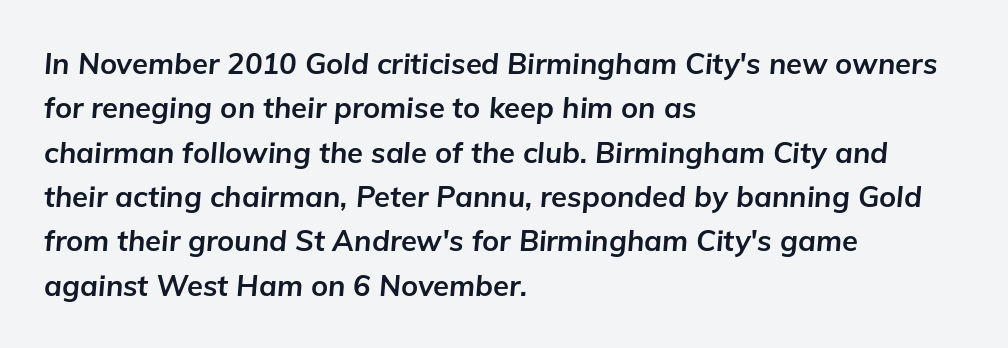
{"italic": "yes", "lean": "right", "slant_degrees": 5, "bold": "yes", "weight": "bold", "width": "normal", "stroke_contrast": "low", "x_height": "medium", "monospaced": "no", "underline": "no", "align": "left", "line_spacing": "normal", "line_spacing_ratio": 1.53, "letter_spacing": "normal", "letter_spacing_em": 0.0, "glyph_px": 29}
